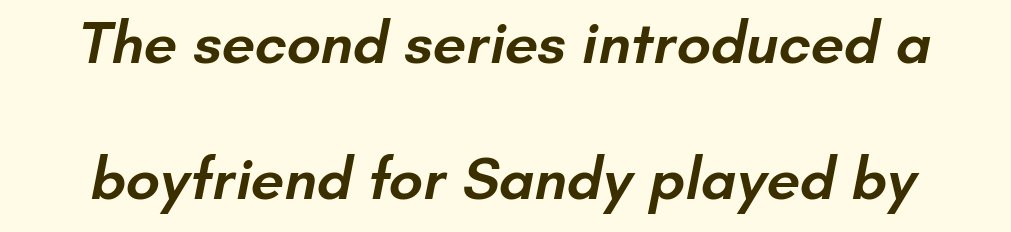
Q: Is the text bold? A: Semi-bold.
Q: Is the typeface a serif or a sans-serif typeface? A: Sans-serif.
Q: Is the text underlined? A: No.
Q: Is the spacing between letters normal or unusually wide? A: Normal.
Q: Is the spacing between lines tight, normal or loose? A: Loose.
Q: Width (condensed, normal, or wide)? A: Normal.
Q: Stroke contrast? A: Low.
Q: x-height? A: Small.
Q: Monospaced? A: No.
